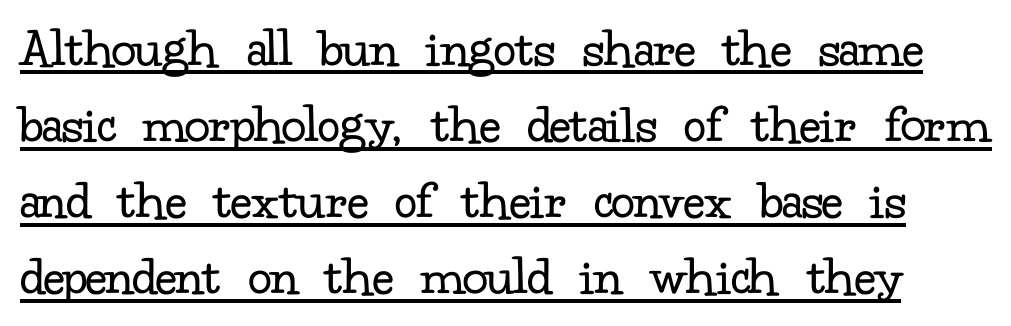
{"serif": "yes", "italic": "no", "bold": "no", "weight": "regular", "width": "normal", "stroke_contrast": "low", "x_height": "small", "monospaced": "no", "underline": "yes", "line_spacing": "normal", "line_spacing_ratio": 1.36, "letter_spacing": "normal", "letter_spacing_em": 0.0, "glyph_px": 56}
